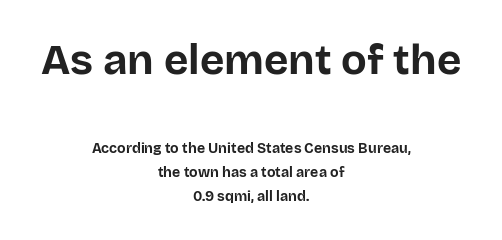
{"serif": "no", "italic": "no", "bold": "yes", "weight": "bold", "width": "normal", "stroke_contrast": "low", "x_height": "large", "monospaced": "no", "underline": "no", "align": "center", "line_spacing_ratio": 1.71, "letter_spacing": "normal", "letter_spacing_em": 0.0, "larger_block": "first", "size_ratio": 3.0, "glyph_px": 42}
